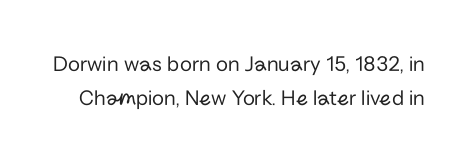
The image shows 22 px text type, upright; set normal line spacing (1.54x), normal letter spacing, not underlined.
